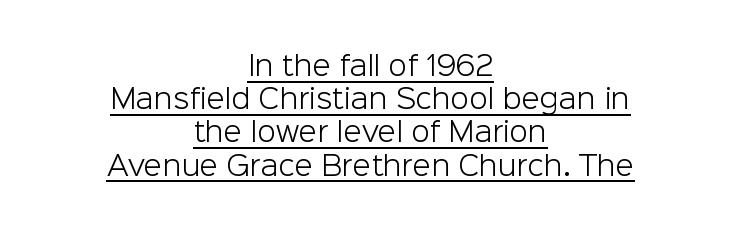
The image shows 27 px text type, upright; set centered, line spacing 1.23x, normal letter spacing, underlined.
